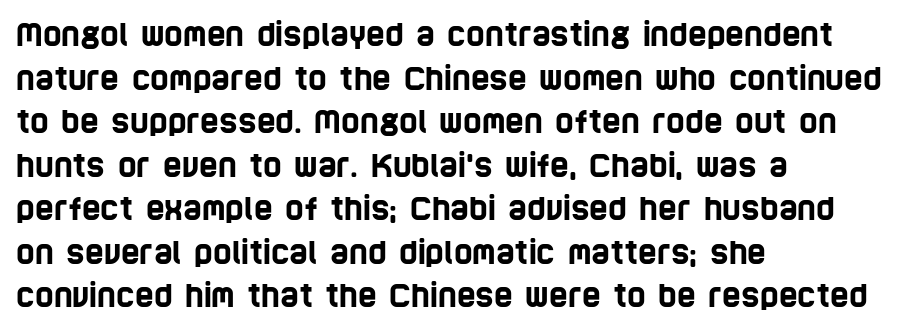
{"serif": "no", "width": "condensed", "stroke_contrast": "low", "x_height": "large", "monospaced": "no", "underline": "no", "align": "left", "line_spacing": "normal", "line_spacing_ratio": 1.36, "letter_spacing": "normal", "letter_spacing_em": 0.0, "glyph_px": 32}
